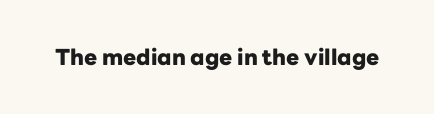
Short note: letters normally spaced. Words float on clear page, feet unadorned. The letters stand upright; this is a roman face. Heavy, bold letterforms.
